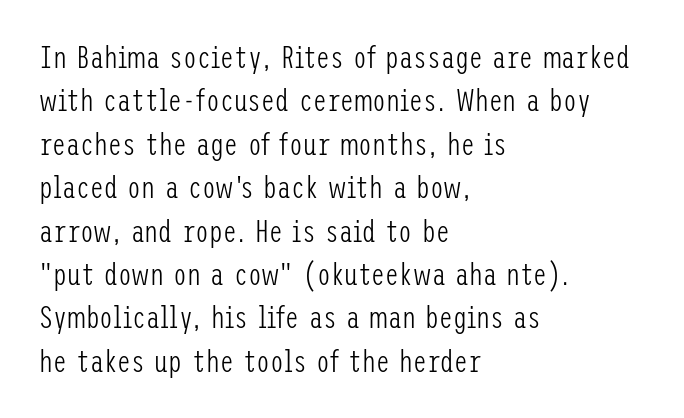
The image shows 31 px light, condensed sans-serif type, upright; set left-aligned, normal line spacing (1.4x), normal letter spacing, not underlined; low stroke contrast and a medium x-height.
